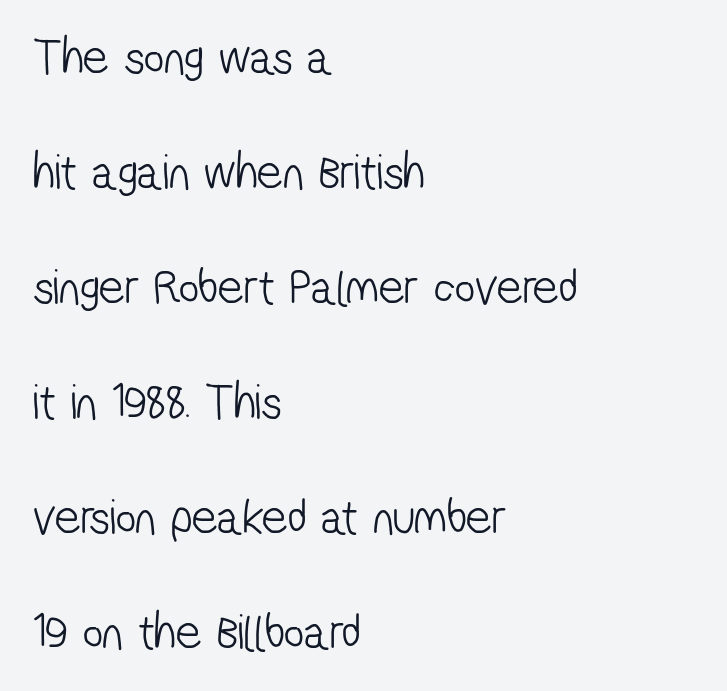
The image shows 50 px light, condensed sans-serif type; set left-aligned, loose line spacing (2.3x), normal letter spacing, not underlined; low stroke contrast and a medium x-height.
